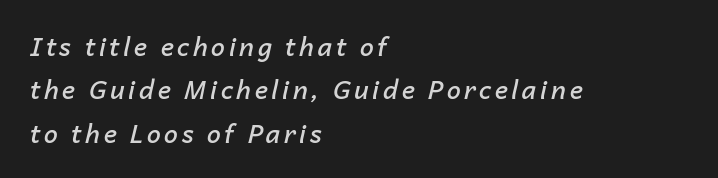
Q: Is the text bold? A: Semi-bold.
Q: Is the text italic (slanted)? A: Yes, it leans right by about 14 degrees.
Q: Is the text underlined? A: No.
Q: How is the paragraph aligned? A: Left-aligned.
